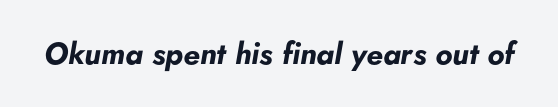
{"italic": "yes", "lean": "right", "slant_degrees": 5, "bold": "yes", "weight": "bold", "width": "normal", "stroke_contrast": "low", "x_height": "small", "monospaced": "no", "underline": "no", "letter_spacing": "normal", "letter_spacing_em": 0.0, "glyph_px": 30}
